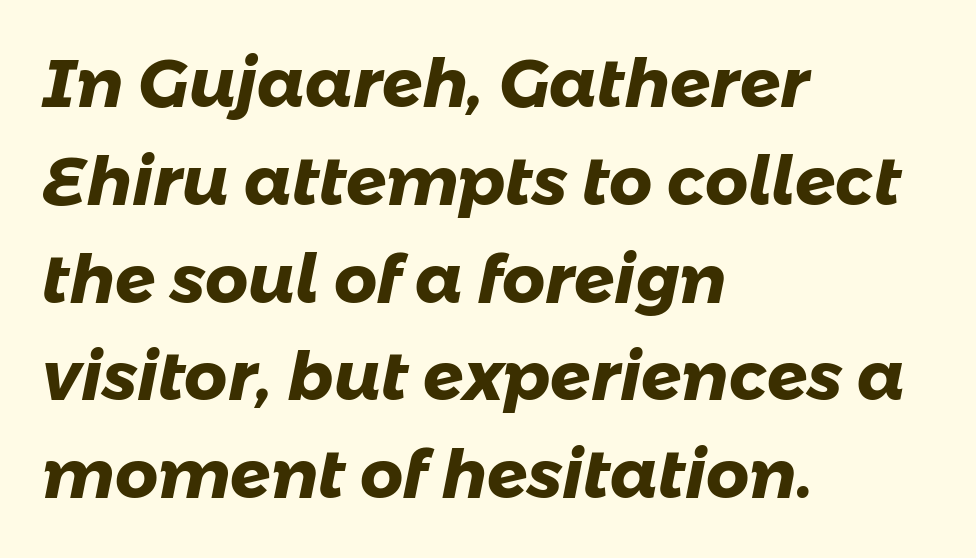
{"serif": "no", "bold": "yes", "weight": "heavy", "width": "normal", "stroke_contrast": "low", "x_height": "medium", "monospaced": "no", "underline": "no", "align": "left", "line_spacing": "normal", "line_spacing_ratio": 1.46, "letter_spacing": "normal", "letter_spacing_em": 0.0, "glyph_px": 67}
